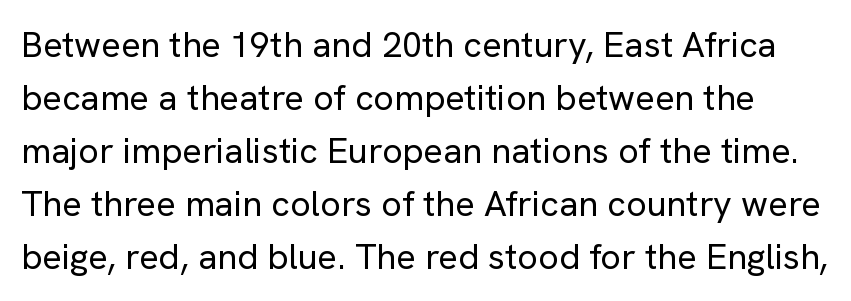
The image shows 36 px regular-weight sans-serif type, upright; set normal line spacing (1.47x), normal letter spacing, not underlined; low stroke contrast and a medium x-height.
